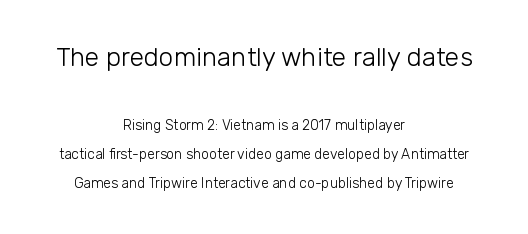
{"italic": "no", "bold": "no", "underline": "no", "align": "center", "line_spacing": "loose", "line_spacing_ratio": 2.08, "letter_spacing": "normal", "letter_spacing_em": 0.0, "larger_block": "first", "size_ratio": 1.86, "glyph_px": 26}
